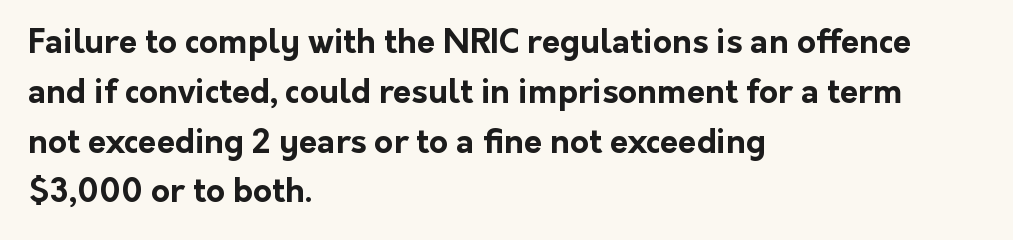
Q: Is the text bold? A: Yes.
Q: Is the text italic (slanted)? A: No, it is upright.
Q: Is the typeface a serif or a sans-serif typeface? A: Sans-serif.
Q: Is the text underlined? A: No.
Q: How is the paragraph aligned? A: Left-aligned.
Q: Is the spacing between letters normal or unusually wide? A: Normal.
Q: Is the spacing between lines tight, normal or loose? A: Normal.
Q: Width (condensed, normal, or wide)? A: Normal.
Q: Stroke contrast? A: Low.
Q: x-height? A: Medium.
Q: Monospaced? A: No.
